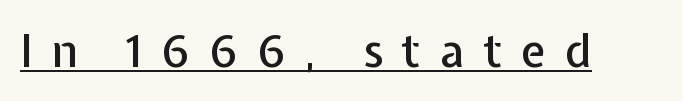
Q: Is the text italic (slanted)? A: No, it is upright.
Q: Is the typeface a serif or a sans-serif typeface? A: Sans-serif.
Q: Is the text underlined? A: Yes.
Q: Is the spacing between letters normal or unusually wide? A: Unusually wide.
Q: Width (condensed, normal, or wide)? A: Normal.
Q: Stroke contrast? A: Low.
Q: x-height? A: Medium.
Q: Monospaced? A: No.
